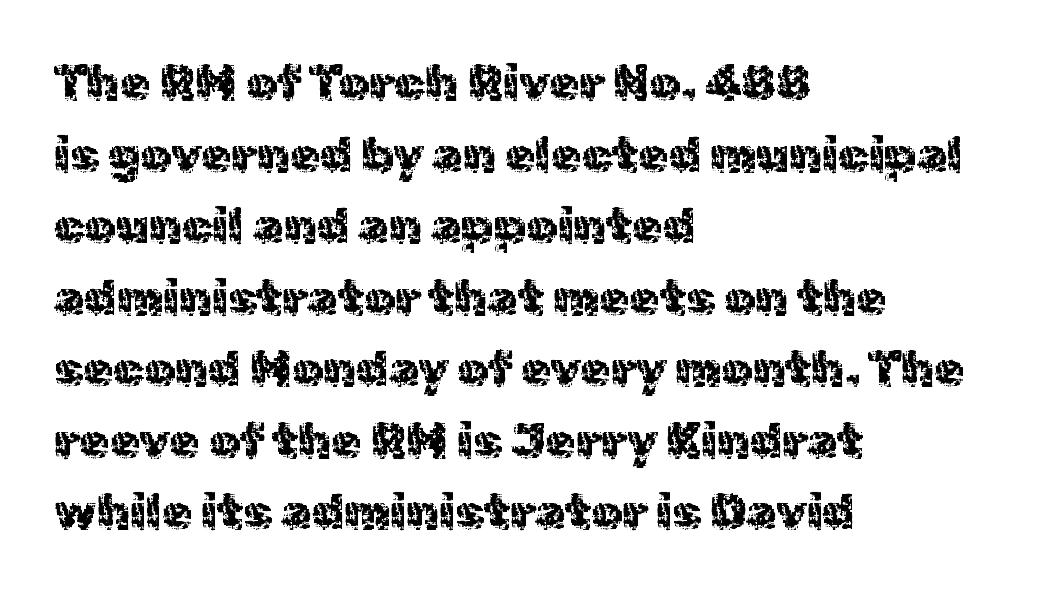
The image shows 49 px sans-serif type, upright; set left-aligned, normal line spacing (1.46x), normal letter spacing, not underlined; a medium x-height.
